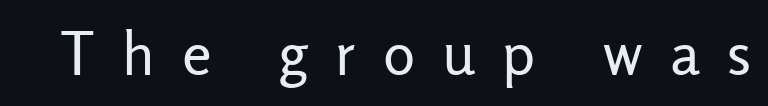
No extra ink here — the face is not bold. Are there feet on the stems? There aren't — it's a sans. Students, note that the glyphs here are deliberately spaced far apart. Only glyphs here, with clear space below each row. Is this a fixed-width face? No — the glyphs have proportional, varying widths.
